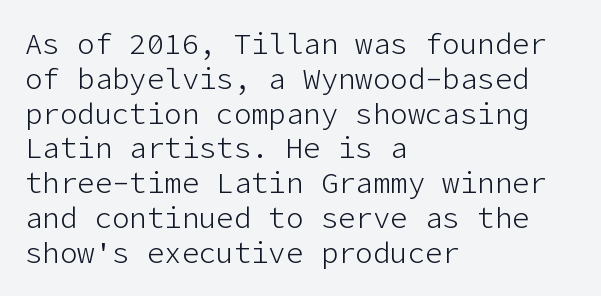
{"serif": "no", "italic": "no", "bold": "no", "weight": "light", "width": "normal", "stroke_contrast": "low", "x_height": "medium", "underline": "no", "align": "left", "line_spacing_ratio": 1.2, "letter_spacing": "normal", "letter_spacing_em": 0.0, "glyph_px": 29}
